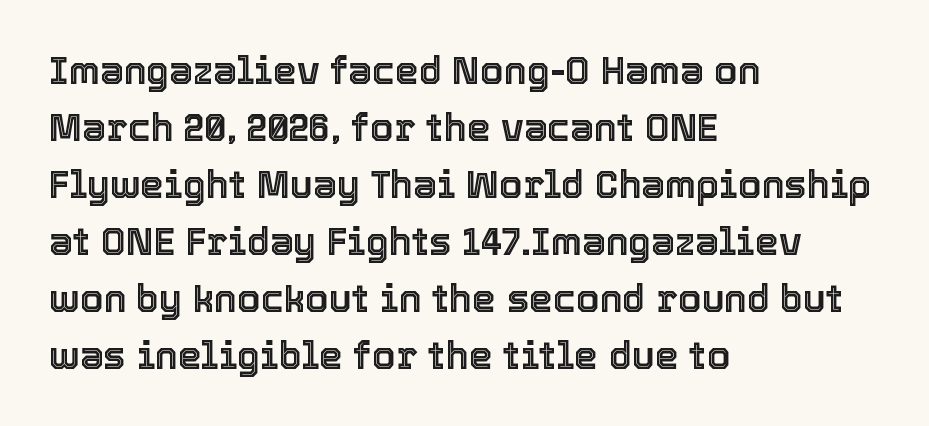
The image shows 38 px text type, upright; set left-aligned, normal line spacing (1.5x), normal letter spacing, not underlined; a medium x-height.
